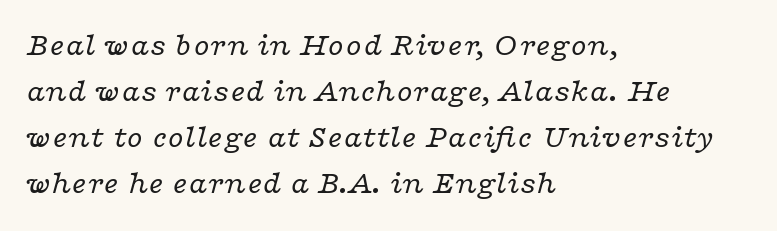
Here the designer chose a conventional face with non-uniform glyph widths. The letters are slanted; this is an italic face. No heavy texture on the line: the type isn't bold. Does the copy run flush right? No — it runs flush left. Yep, those are serifs on the letters.
